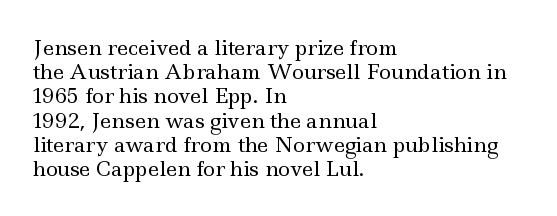
Tall strokes in this sample are plumb rather than angled. Decoration check: the copy has no underline. Words appear dense and cohesive because spacing is normal. The typesetter chose a ragged-right arrangement here.
